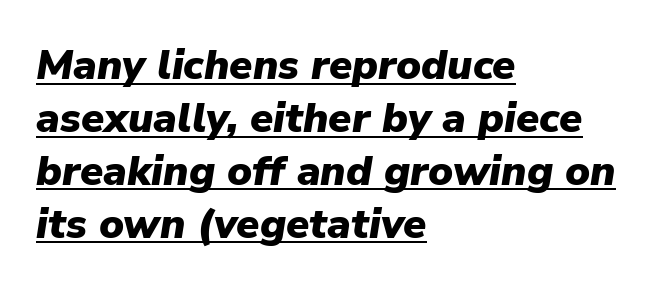
The rendering applies a slant to the glyphs. The letters advance in unequal steps, a hallmark of proportional type. You'd pick this weight for a headline — it's a proper bold. The typesetter chose a ragged-right arrangement here. Honestly, the letter spacing is just normal — you wouldn't notice it.
